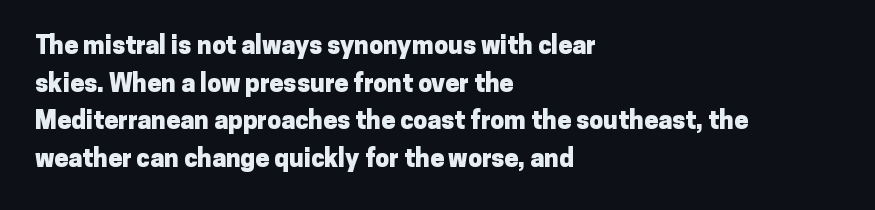
Students, note that the glyphs here touch the page at normal intervals. The vertical gap from one line to the next is medium. The lettering stays uniformly vertical, giving the passage a roman look. The lines are quadded left. Heft: maximum for text — a bold. Type without underlining.
